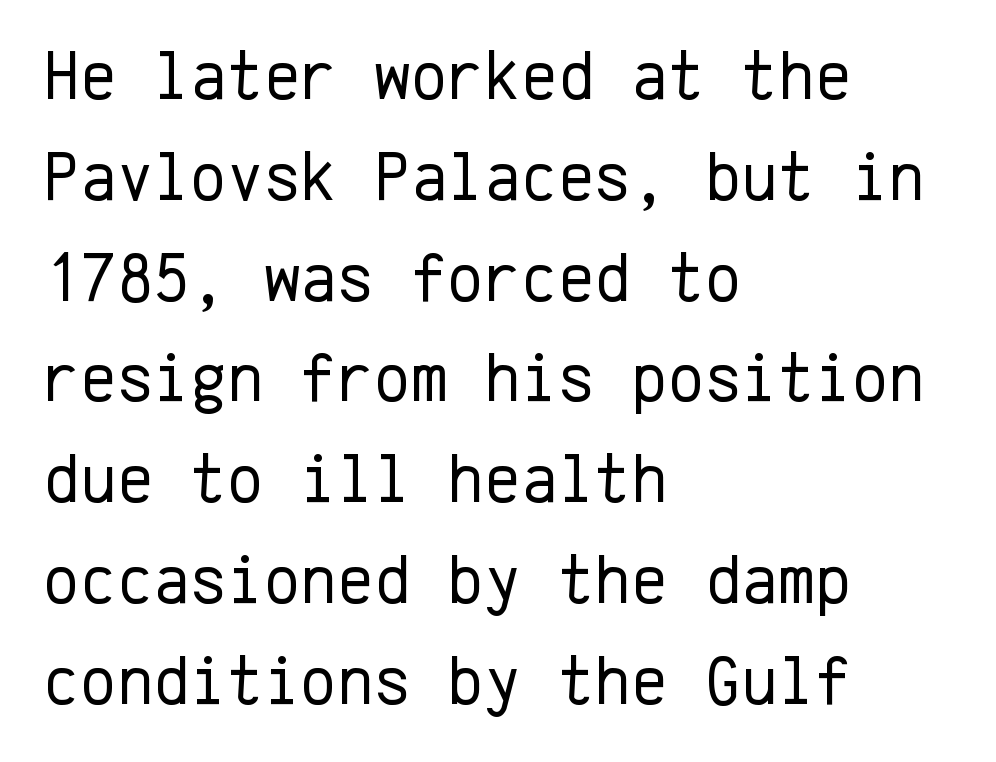
{"serif": "no", "italic": "no", "bold": "no", "weight": "regular", "width": "normal", "stroke_contrast": "low", "x_height": "medium", "monospaced": "yes", "underline": "no", "align": "left", "line_spacing": "normal", "line_spacing_ratio": 1.44, "letter_spacing": "normal", "letter_spacing_em": 0.0, "glyph_px": 70}
